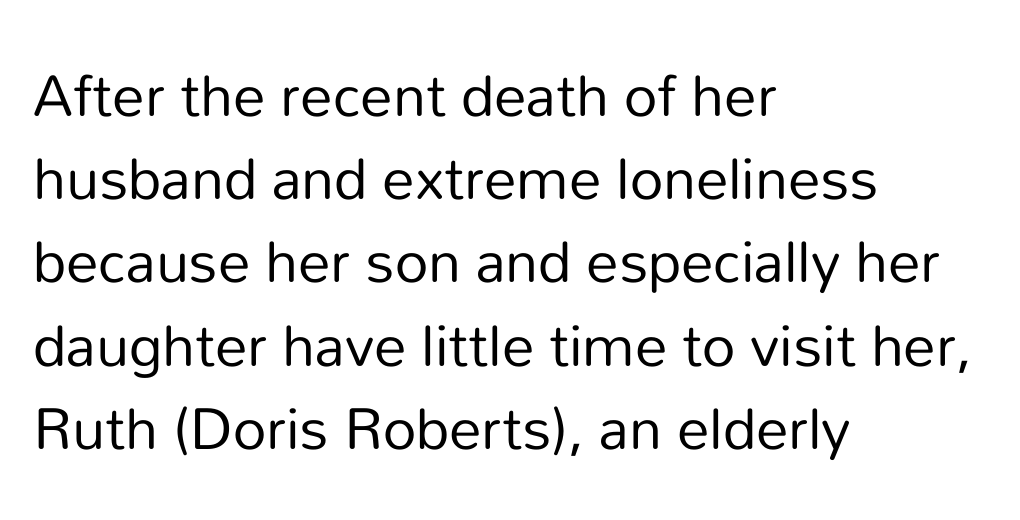
Glance below the letters and you will spot only blank space. Where is the straight margin? On the left. The letters advance in unequal steps, a hallmark of proportional type. Rows of type keep a routine distance in the vertical direction. Vertical stems look standard width or narrower in stroke. Tall strokes in this sample are plumb rather than angled.
